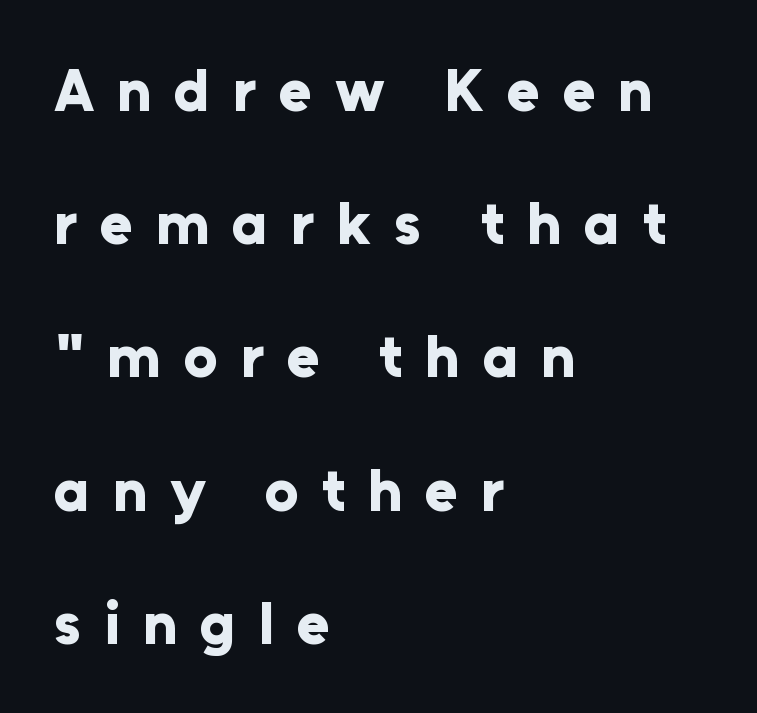
Here the designer chose a conventional face with non-uniform glyph widths. The letters are bold, with thick, heavy strokes. You could only call the tracking loose — the letters float apart. The face used here is a sans, in the tradition of grotesques and geometrics. The passage shown is not underscored anywhere. The space between consecutive lines is lavish.
